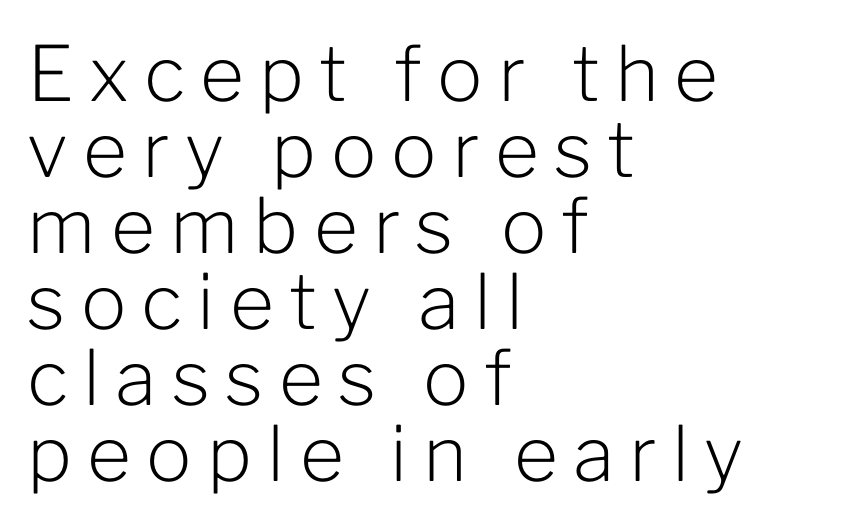
Glyph-to-glyph distance is far greater than everyday printed text. The rendering uses natural spacing where letterforms have individual widths. These lines huddle together more closely than default settings would place them. It's the straight-up-and-down kind of type.
